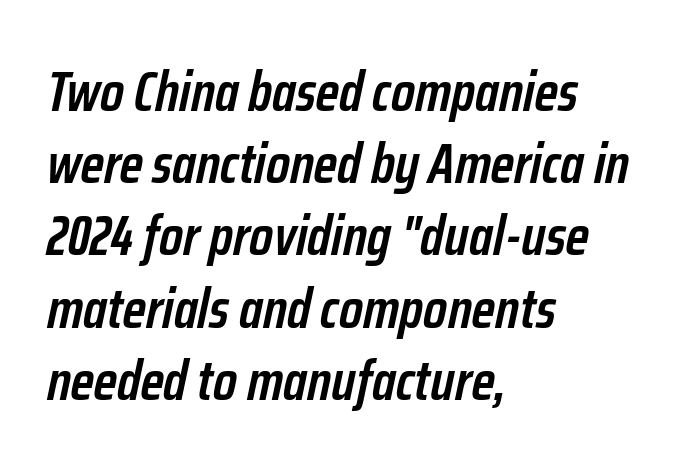
The image shows 56 px semibold, condensed type, italic (leaning right); set left-aligned, normal line spacing (1.29x), normal letter spacing, not underlined; low stroke contrast and a medium x-height.
